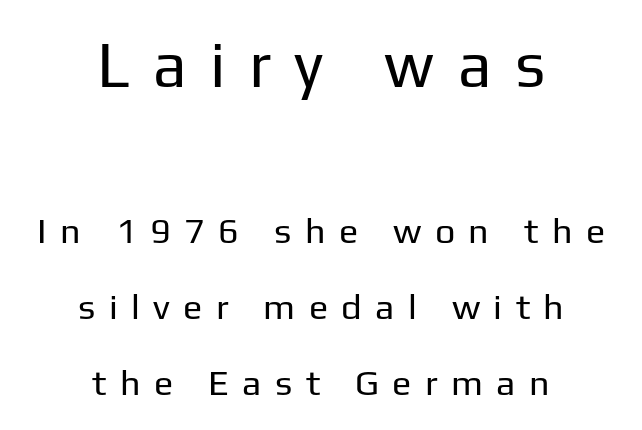
The image shows 63 px regular-weight sans-serif type, upright; set centered, loose line spacing (2.11x), unusually wide letter spacing (+0.37 em), not underlined; the first (top) block is 1.75x larger; low stroke contrast and a medium x-height.
